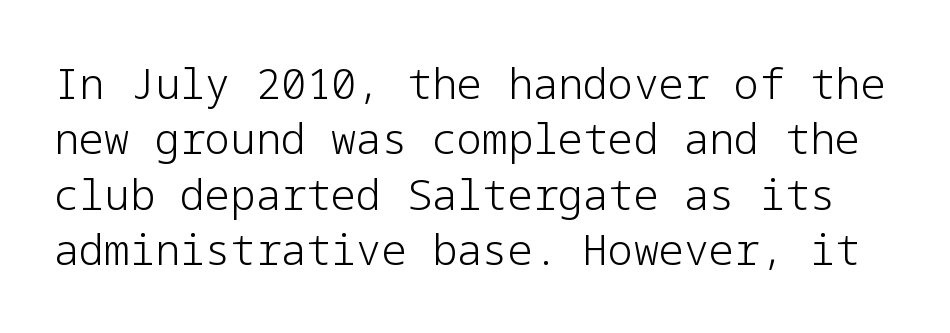
Q: Is the text bold? A: No.
Q: Is the text italic (slanted)? A: No, it is upright.
Q: Is the typeface a serif or a sans-serif typeface? A: Sans-serif.
Q: Is the text underlined? A: No.
Q: Is the spacing between letters normal or unusually wide? A: Normal.
Q: Is the spacing between lines tight, normal or loose? A: Normal.
Q: Width (condensed, normal, or wide)? A: Normal.
Q: Stroke contrast? A: Low.
Q: x-height? A: Medium.
